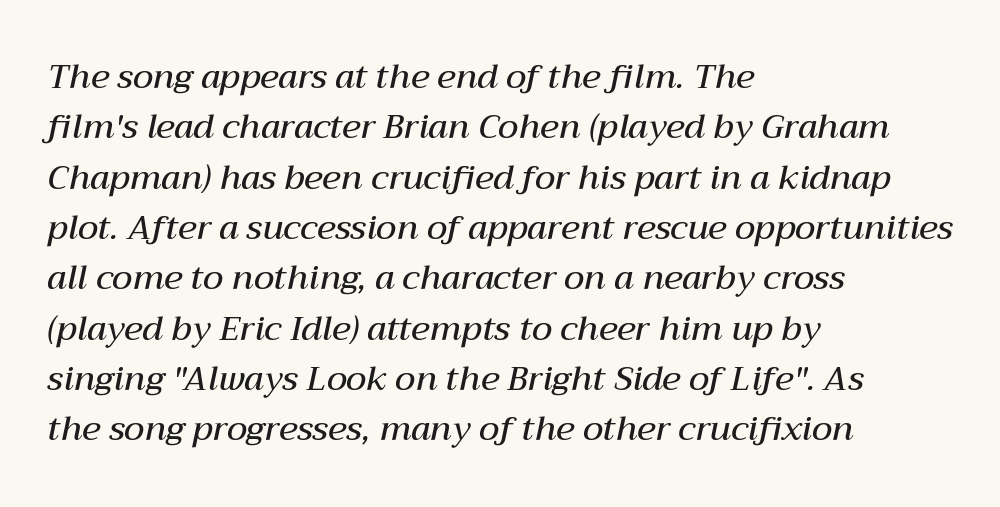
Q: Is the text bold? A: Semi-bold.
Q: Is the text italic (slanted)? A: Yes, it leans right by about 12 degrees.
Q: Is the text underlined? A: No.
Q: How is the paragraph aligned? A: Left-aligned.
Q: Is the spacing between letters normal or unusually wide? A: Normal.
Q: Is the spacing between lines tight, normal or loose? A: Normal.
Q: Width (condensed, normal, or wide)? A: Normal.
Q: Stroke contrast? A: Medium.
Q: x-height? A: Medium.
Q: Monospaced? A: No.
